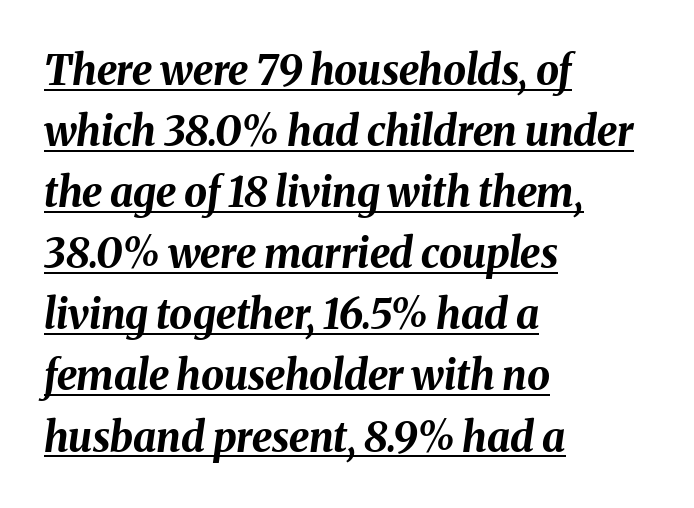
A dark, heavy texture on the line: the type is bold. Letter spacing: default. In CSS terms this would be text-align: left. Each letter keeps its own natural width here, so spacing adapts to shape. The lettering is marked with a stroke running underneath it. Compared with typical paragraphs, the rows here are spaced about the same.
